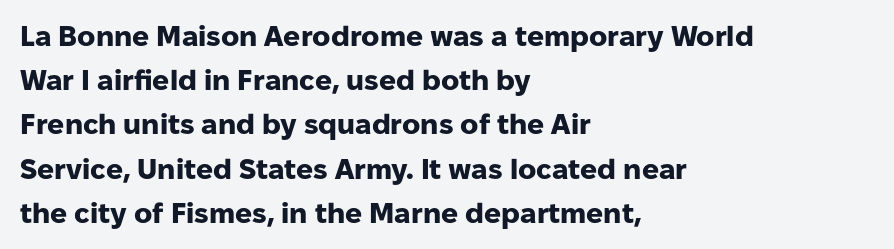
Characters follow at the spacing the type designer built in. Successive baselines arrive at the customary interval. These lines are rendered in a variable-pitch font. A student would call this left alignment; a typographer would say flush left, rag right. Clear beneath every line of the passage. The face used here is a sans, in the tradition of grotesques and geometrics.
